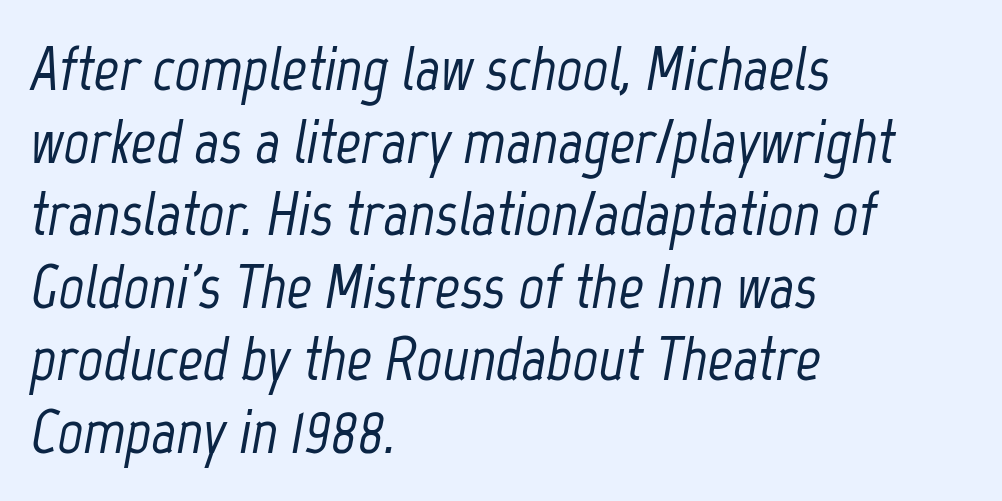
Q: Is the text italic (slanted)? A: Yes, it leans right by about 12 degrees.
Q: Is the text underlined? A: No.
Q: How is the paragraph aligned? A: Left-aligned.
Q: Is the spacing between letters normal or unusually wide? A: Normal.
Q: Width (condensed, normal, or wide)? A: Condensed.
Q: Stroke contrast? A: Low.
Q: x-height? A: Medium.
Q: Monospaced? A: No.
